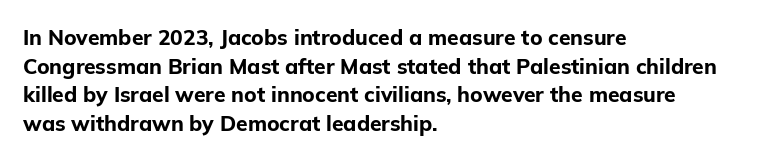
Q: Is the text bold? A: Yes.
Q: Is the text italic (slanted)? A: No, it is upright.
Q: Is the text underlined? A: No.
Q: How is the paragraph aligned? A: Left-aligned.
Q: Is the spacing between letters normal or unusually wide? A: Normal.
Q: Is the spacing between lines tight, normal or loose? A: Normal.
